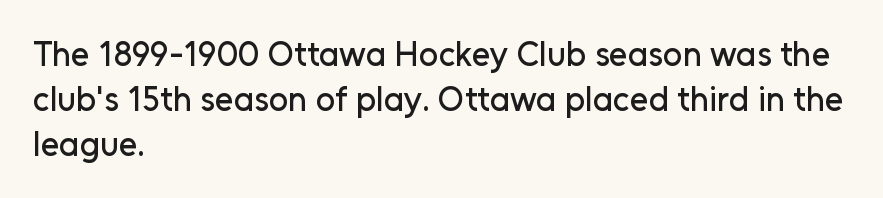
Examine the stroke ends and you'll find no serifs. Reading down the block, your eye returns to a fixed left position each line. A bare baseline throughout the passage. This is roman type, the default non-slanted kind.
